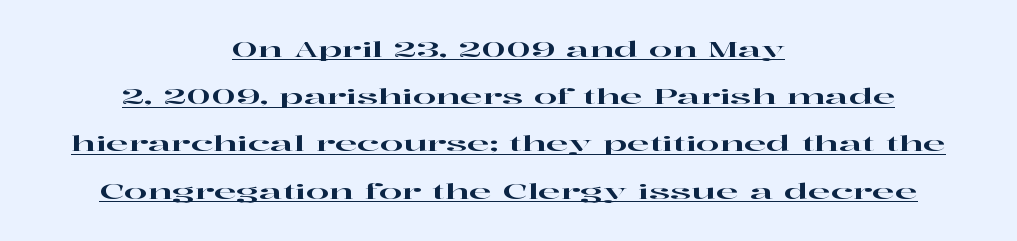
Honestly, the letter spacing is just normal — you wouldn't notice it. The whitespace from short lines is split evenly between both sides. Summary of vertical rhythm: relaxed, with wide interline spacing. Every character sits straight up, as roman type does. You can see a thin bar hugging the bottom of the glyphs.
